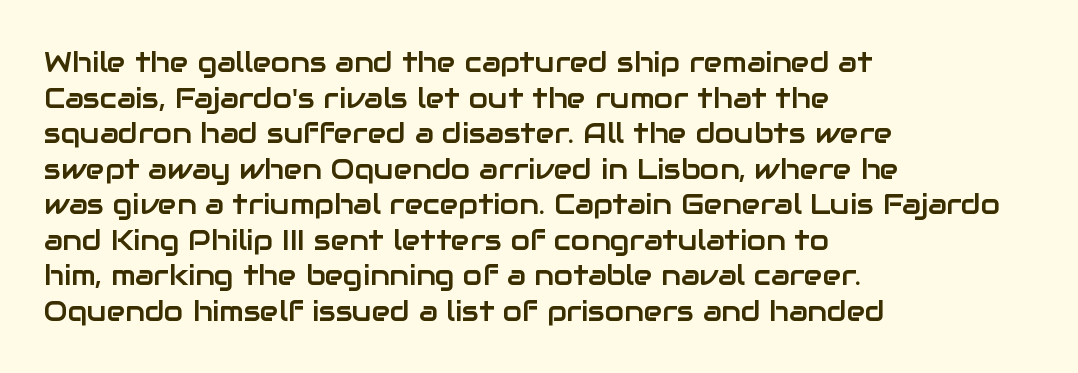
Q: Is the text italic (slanted)? A: No, it is upright.
Q: Is the typeface a serif or a sans-serif typeface? A: Sans-serif.
Q: Is the text underlined? A: No.
Q: How is the paragraph aligned? A: Left-aligned.
Q: Is the spacing between letters normal or unusually wide? A: Normal.
Q: Is the spacing between lines tight, normal or loose? A: Normal.
Q: Width (condensed, normal, or wide)? A: Normal.
Q: Stroke contrast? A: Low.
Q: x-height? A: Medium.
Q: Monospaced? A: No.
